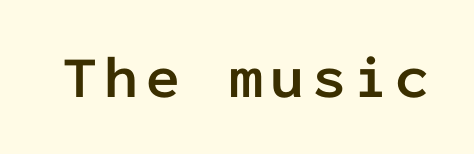
Q: Is the text bold? A: Yes.
Q: Is the text italic (slanted)? A: No, it is upright.
Q: Is the typeface a serif or a sans-serif typeface? A: Sans-serif.
Q: Is the text underlined? A: No.
Q: Width (condensed, normal, or wide)? A: Normal.
Q: Stroke contrast? A: Low.
Q: x-height? A: Medium.
Q: Monospaced? A: Yes.
